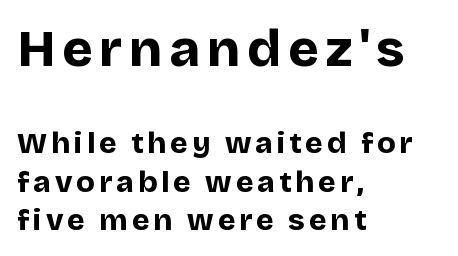
The image shows 52 px bold sans-serif type, upright; set left-aligned, normal line spacing (1.28x), not underlined; the first (top) block is 1.73x larger; low stroke contrast and a large x-height.
